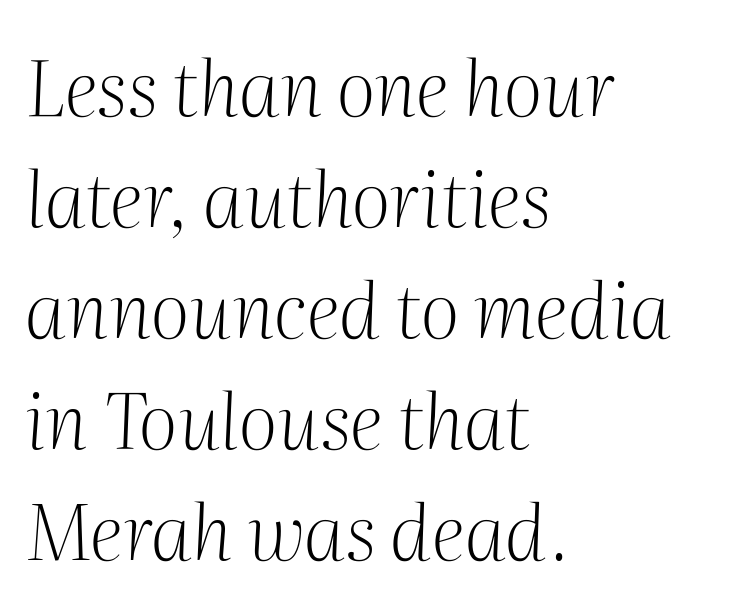
The image shows 77 px light serif type, italic (leaning right); set left-aligned, normal line spacing (1.44x), normal letter spacing, not underlined; medium stroke contrast and a medium x-height.
